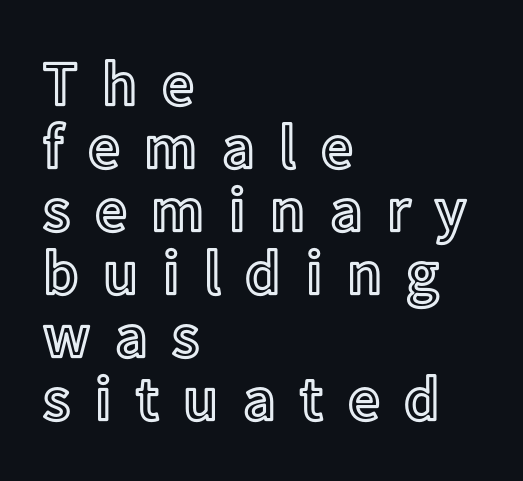
Reading down the column, the eye jumps only a short way to each next line. The horizontal fit of the characters is loose and conspicuously gappy. Underlining? Definitely not there. Ordinary non-slanted type is in use. All the whitespace from short lines collects on the right. Do the characters align in a grid? No, the font is proportional.
